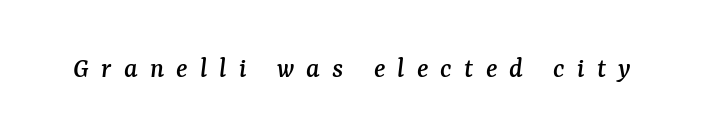
Q: Is the text italic (slanted)? A: Yes, it leans right by about 7 degrees.
Q: Is the typeface a serif or a sans-serif typeface? A: Serif.
Q: Is the text underlined? A: No.
Q: Is the spacing between letters normal or unusually wide? A: Unusually wide.
Q: Width (condensed, normal, or wide)? A: Normal.
Q: Stroke contrast? A: Medium.
Q: x-height? A: Medium.
Q: Monospaced? A: No.
